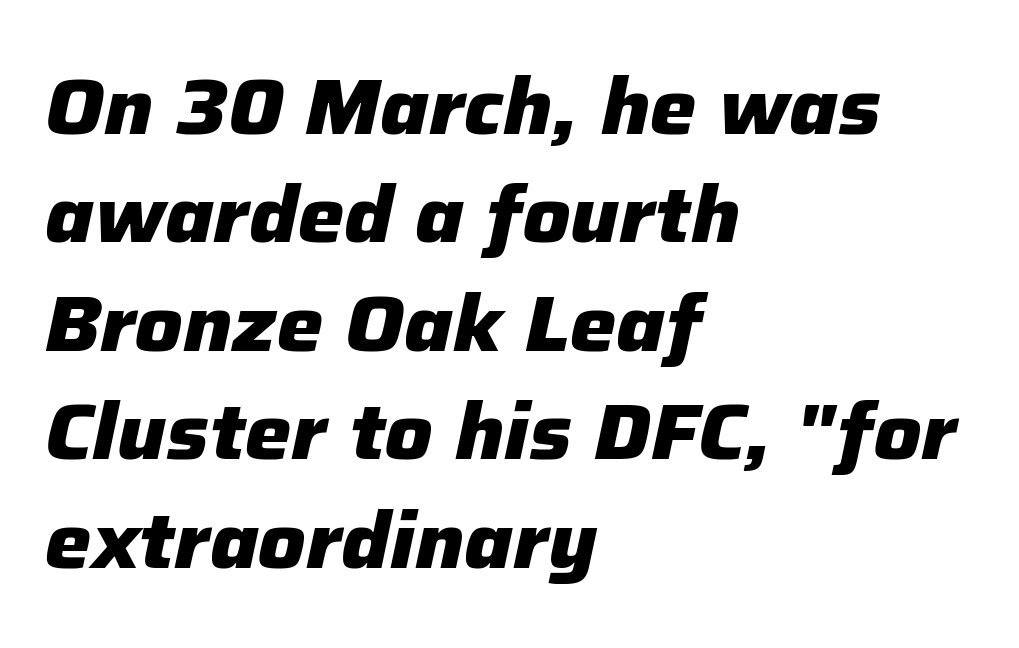
Q: Is the text bold? A: Yes.
Q: Is the text italic (slanted)? A: Yes, it leans right by about 12 degrees.
Q: Is the text underlined? A: No.
Q: How is the paragraph aligned? A: Left-aligned.
Q: Is the spacing between letters normal or unusually wide? A: Normal.
Q: Is the spacing between lines tight, normal or loose? A: Normal.
Q: Width (condensed, normal, or wide)? A: Normal.
Q: Stroke contrast? A: Low.
Q: x-height? A: Medium.
Q: Monospaced? A: No.
